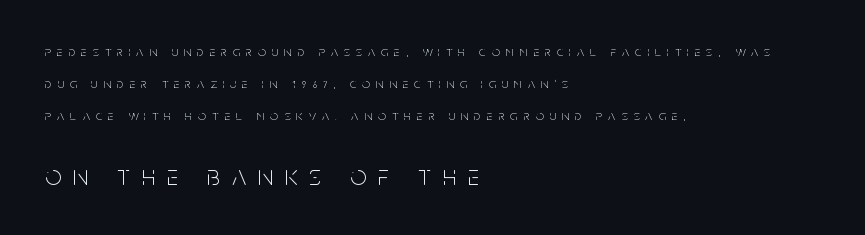
The image shows 28 px light, condensed sans-serif type, upright; set left-aligned, loose line spacing (2.29x), unusually wide letter spacing (+0.43 em), not underlined; the second (bottom) block is 2.0x larger; low stroke contrast and a large x-height.
